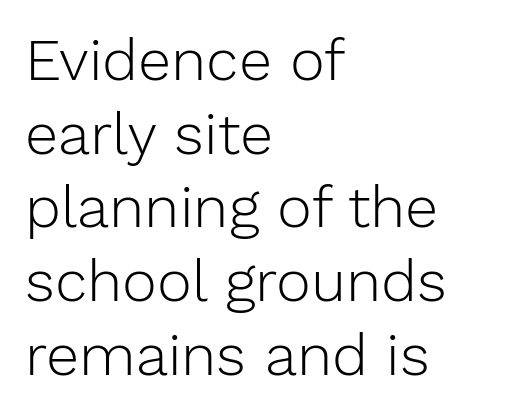
{"serif": "no", "italic": "no", "bold": "no", "weight": "light", "width": "normal", "stroke_contrast": "low", "x_height": "medium", "monospaced": "no", "underline": "no", "align": "left", "line_spacing": "normal", "line_spacing_ratio": 1.25, "letter_spacing": "normal", "letter_spacing_em": 0.0, "glyph_px": 59}
